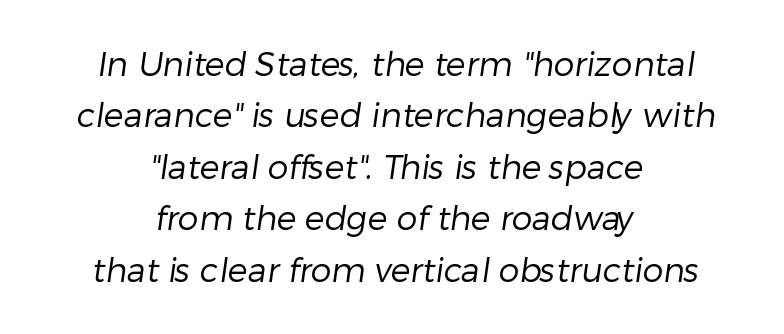
The image shows 33 px regular-weight sans-serif type; set centered, normal line spacing (1.56x), normal letter spacing, not underlined; low stroke contrast and a medium x-height.
